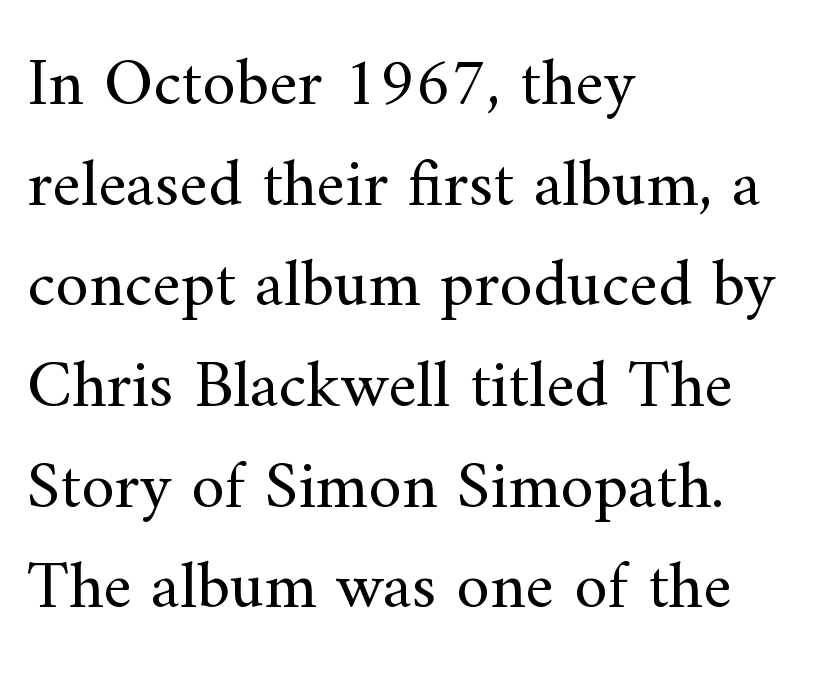
The image shows 68 px regular-weight serif type, upright; set left-aligned, normal line spacing (1.48x), normal letter spacing, not underlined; medium stroke contrast and a small x-height.
